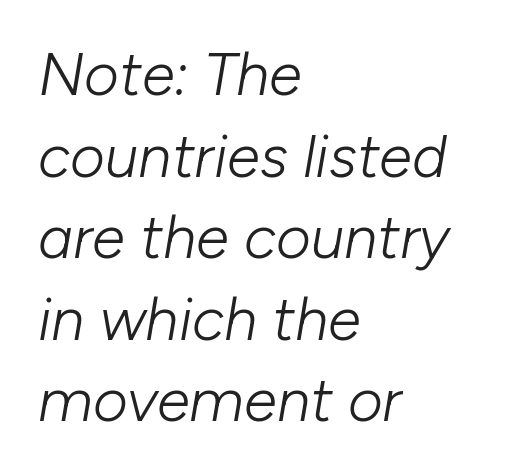
The image shows 60 px light type, italic (leaning right); set left-aligned, normal line spacing (1.36x), normal letter spacing, not underlined; low stroke contrast and a medium x-height.
